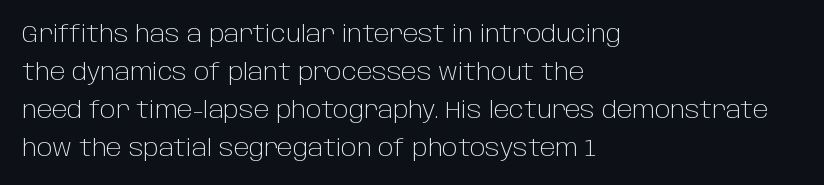
Q: Is the text bold? A: No.
Q: Is the text italic (slanted)? A: No, it is upright.
Q: Is the text underlined? A: No.
Q: How is the paragraph aligned? A: Left-aligned.
Q: Is the spacing between letters normal or unusually wide? A: Normal.
Q: Is the spacing between lines tight, normal or loose? A: Normal.
